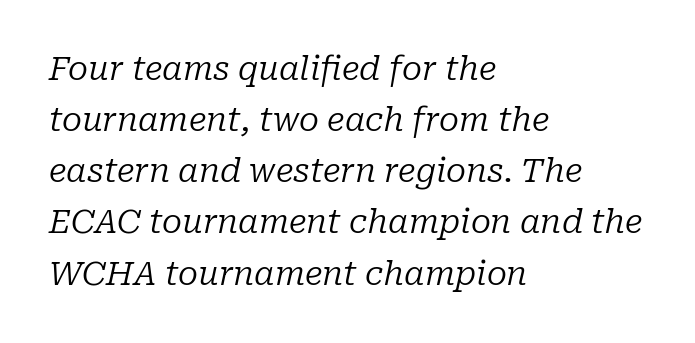
Q: Is the text bold? A: No.
Q: Is the text italic (slanted)? A: Yes, it leans right by about 10 degrees.
Q: Is the typeface a serif or a sans-serif typeface? A: Serif.
Q: Is the text underlined? A: No.
Q: How is the paragraph aligned? A: Left-aligned.
Q: Is the spacing between letters normal or unusually wide? A: Normal.
Q: Is the spacing between lines tight, normal or loose? A: Normal.
Q: Width (condensed, normal, or wide)? A: Normal.
Q: Stroke contrast? A: Low.
Q: x-height? A: Medium.
Q: Monospaced? A: No.
